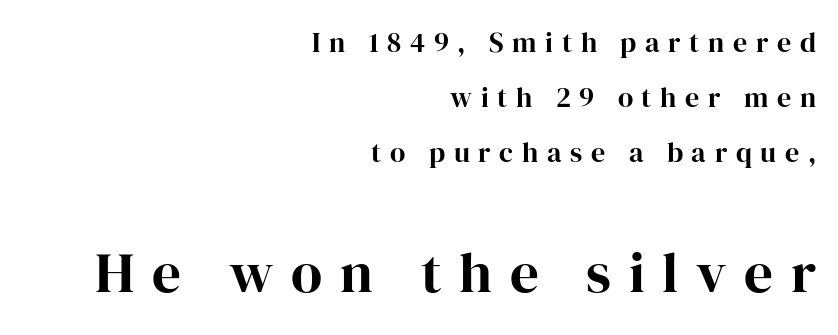
The image shows 57 px serif type, upright; set right-aligned, loose line spacing (1.96x), unusually wide letter spacing (+0.31 em), not underlined; the second (bottom) block is 2.04x larger; high stroke contrast and a medium x-height.
